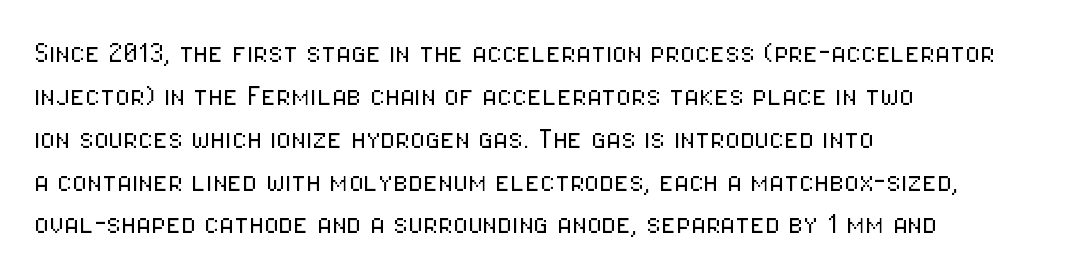
{"serif": "no", "italic": "no", "bold": "no", "weight": "light", "width": "condensed", "stroke_contrast": "low", "x_height": "medium", "monospaced": "no", "underline": "no", "align": "left", "line_spacing": "normal", "line_spacing_ratio": 1.26, "letter_spacing": "normal", "letter_spacing_em": 0.0, "glyph_px": 34}
